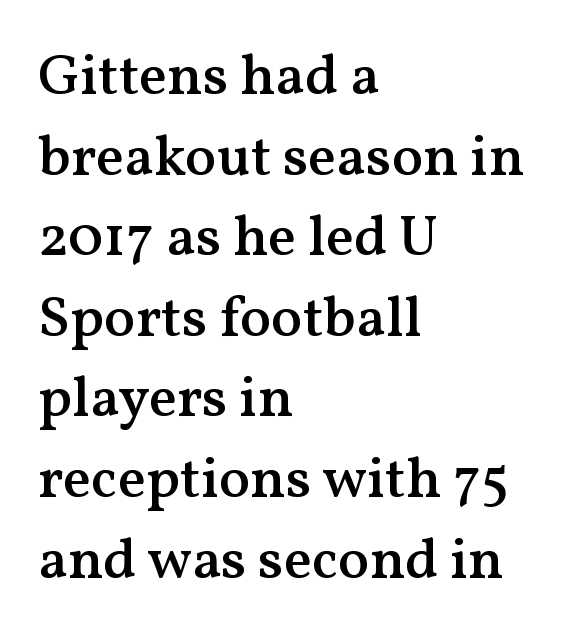
Q: Is the text bold? A: Semi-bold.
Q: Is the text italic (slanted)? A: No, it is upright.
Q: Is the typeface a serif or a sans-serif typeface? A: Serif.
Q: Is the text underlined? A: No.
Q: How is the paragraph aligned? A: Left-aligned.
Q: Is the spacing between letters normal or unusually wide? A: Normal.
Q: Is the spacing between lines tight, normal or loose? A: Normal.
Q: Width (condensed, normal, or wide)? A: Normal.
Q: Stroke contrast? A: Medium.
Q: x-height? A: Medium.
Q: Monospaced? A: No.
